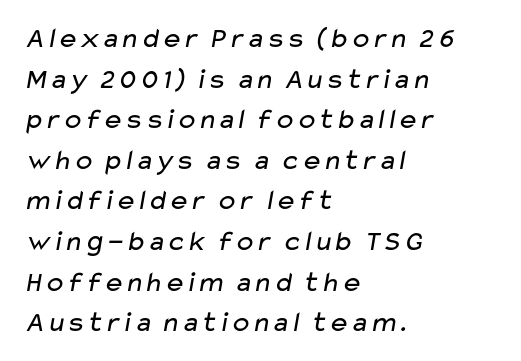
Q: Is the text bold? A: No.
Q: Is the typeface a serif or a sans-serif typeface? A: Sans-serif.
Q: Is the text underlined? A: No.
Q: How is the paragraph aligned? A: Left-aligned.
Q: Is the spacing between letters normal or unusually wide? A: Normal.
Q: Is the spacing between lines tight, normal or loose? A: Normal.
Q: Width (condensed, normal, or wide)? A: Wide.
Q: Stroke contrast? A: Low.
Q: x-height? A: Medium.
Q: Monospaced? A: No.
